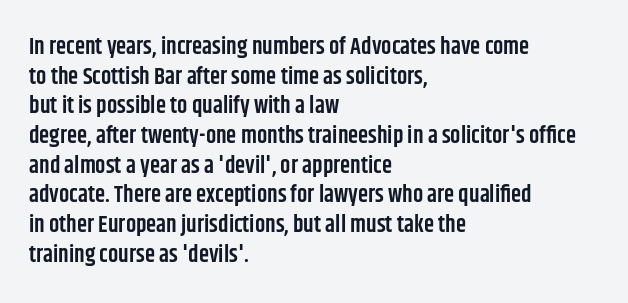
Q: Is the text bold? A: Semi-bold.
Q: Is the text italic (slanted)? A: No, it is upright.
Q: Is the text underlined? A: No.
Q: How is the paragraph aligned? A: Left-aligned.
Q: Is the spacing between letters normal or unusually wide? A: Normal.
Q: Is the spacing between lines tight, normal or loose? A: Normal.
